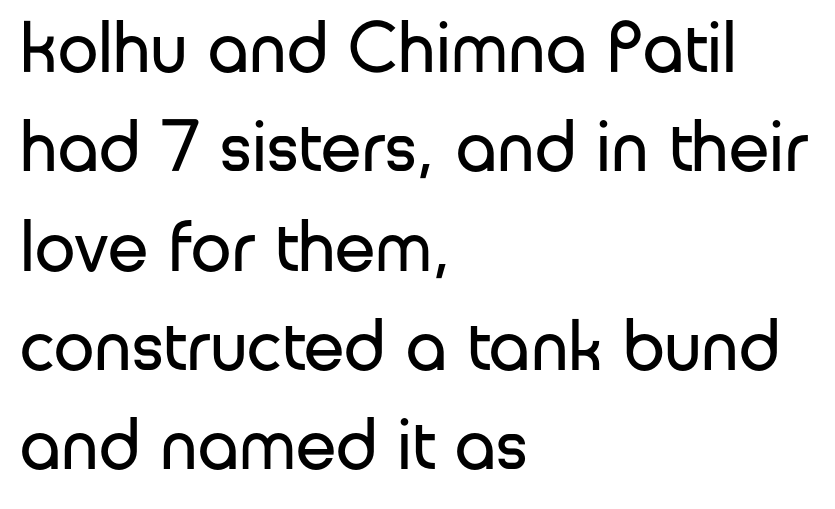
The image shows 73 px regular-weight sans-serif type, upright; set left-aligned, normal line spacing (1.36x), normal letter spacing, not underlined; low stroke contrast and a medium x-height.
